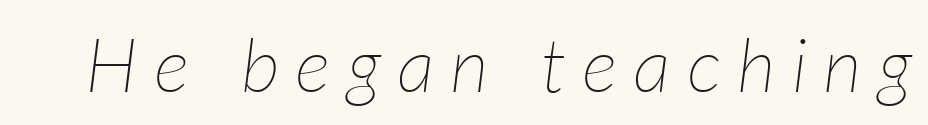
Q: Is the text bold? A: No.
Q: Is the text italic (slanted)? A: Yes, it leans right by about 7 degrees.
Q: Is the text underlined? A: No.
Q: Is the spacing between letters normal or unusually wide? A: Unusually wide.
Q: Width (condensed, normal, or wide)? A: Normal.
Q: Stroke contrast? A: Low.
Q: x-height? A: Medium.
Q: Monospaced? A: No.
